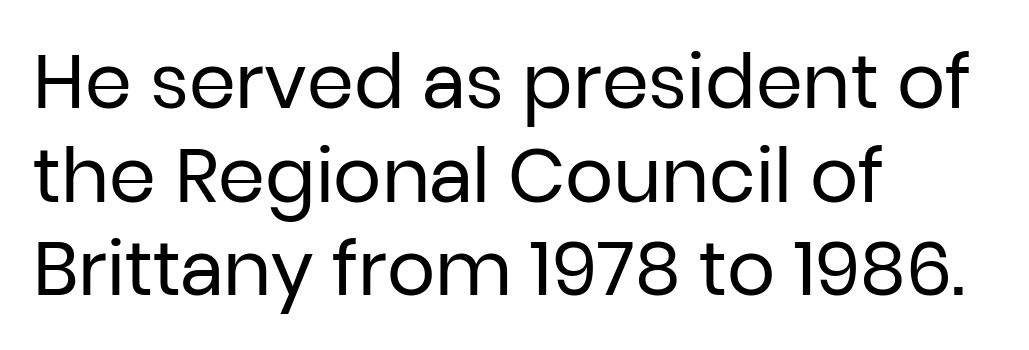
The image shows 75 px regular-weight sans-serif type, upright; set left-aligned, normal line spacing (1.25x), normal letter spacing, not underlined; low stroke contrast and a medium x-height.
